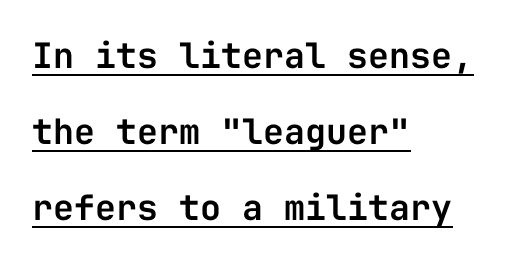
Summary of vertical rhythm: relaxed, with wide interline spacing. The gaps between neighbouring characters are ordinary and unremarkable. Does the copy run flush right? No — it runs flush left. The font family rendered here belongs to the sans-serif group. The string is rendered with underlining switched on.
